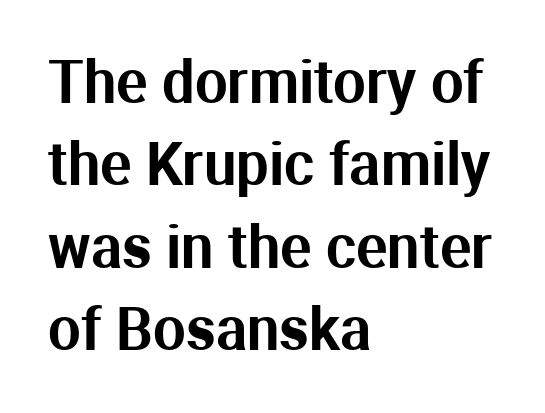
The image shows 58 px sans-serif type, upright; set left-aligned, normal line spacing (1.42x), normal letter spacing, not underlined; medium stroke contrast and a medium x-height.
